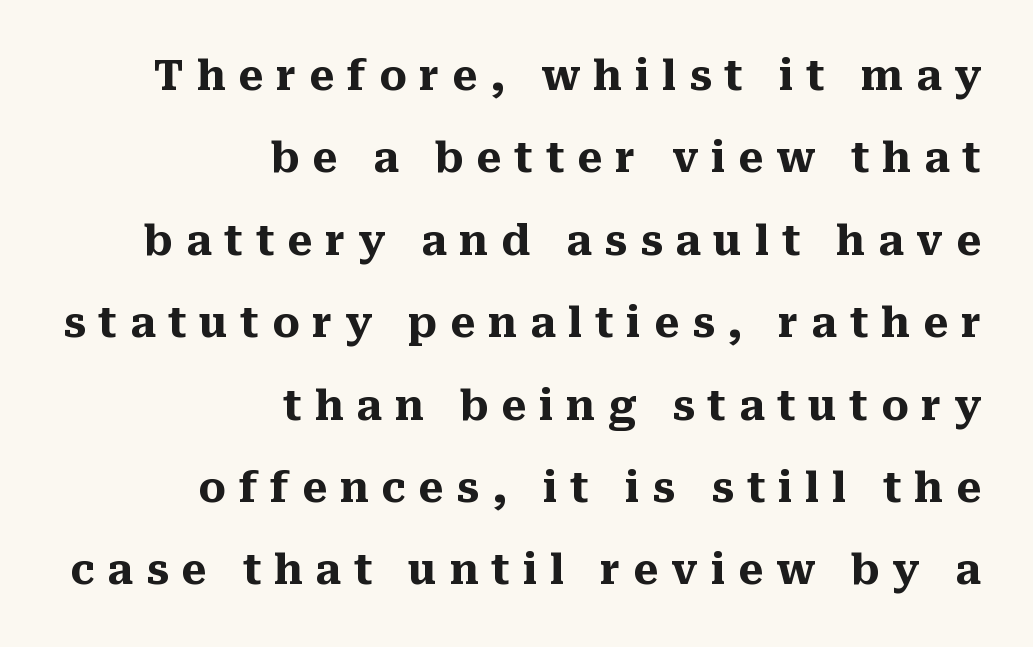
Type style note: has serifs. Line ends are locked; line starts wander. Notice the wide empty band between every row — that's loose leading. The rendering uses natural spacing where letterforms have individual widths. In terms of weight, the rendering is a true, heavy bold. A roman cut, with each character standing at attention.
